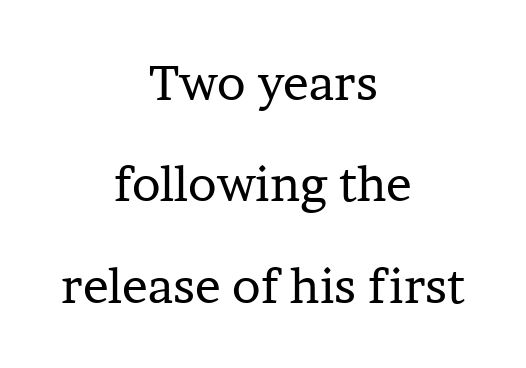
{"serif": "yes", "italic": "no", "bold": "no", "weight": "regular", "width": "normal", "stroke_contrast": "low", "x_height": "medium", "monospaced": "no", "underline": "no", "align": "center", "line_spacing": "loose", "line_spacing_ratio": 2.11, "letter_spacing": "normal", "letter_spacing_em": 0.0, "glyph_px": 48}
